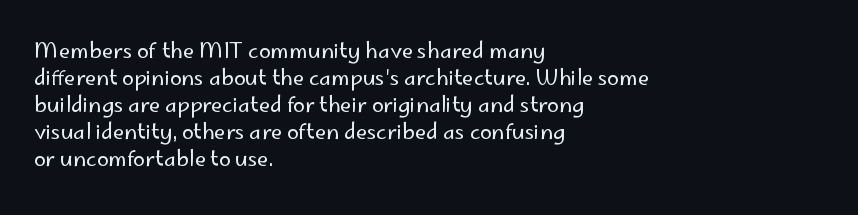
The passage shown is not underscored anywhere. Summary of vertical rhythm: regular, with standard interline spacing. The rag falls on the right side of this text block. Notice how the stems are strictly vertical — no italics here. Vertical stems look standard width or narrower in stroke.
